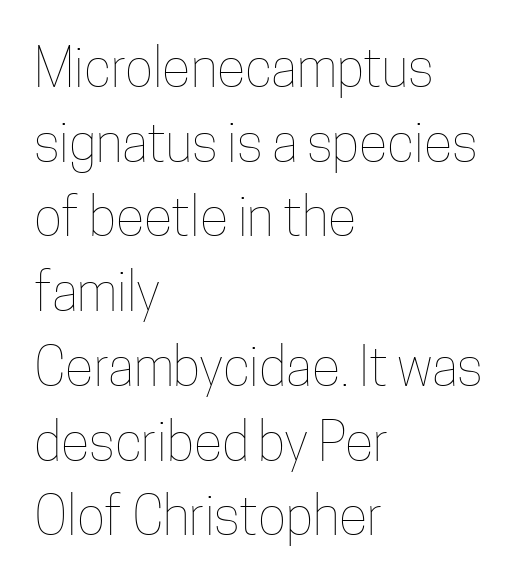
{"italic": "no", "bold": "no", "weight": "thin", "width": "condensed", "stroke_contrast": "low", "x_height": "medium", "monospaced": "no", "underline": "no", "align": "left", "line_spacing": "normal", "line_spacing_ratio": 1.41, "letter_spacing": "normal", "letter_spacing_em": 0.0, "glyph_px": 53}
